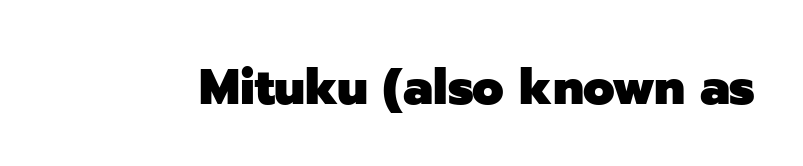
{"serif": "no", "italic": "no", "bold": "yes", "weight": "heavy", "width": "normal", "stroke_contrast": "low", "x_height": "medium", "monospaced": "no", "underline": "no", "letter_spacing": "normal", "letter_spacing_em": 0.0, "glyph_px": 51}
